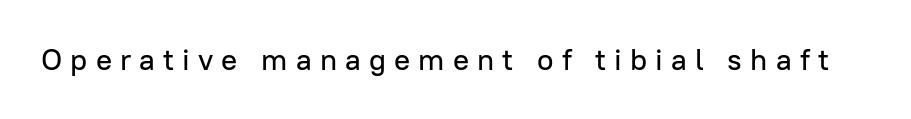
{"serif": "no", "italic": "no", "width": "normal", "stroke_contrast": "low", "x_height": "medium", "monospaced": "no", "underline": "no", "letter_spacing": "wide", "letter_spacing_em": 0.27, "glyph_px": 30}
